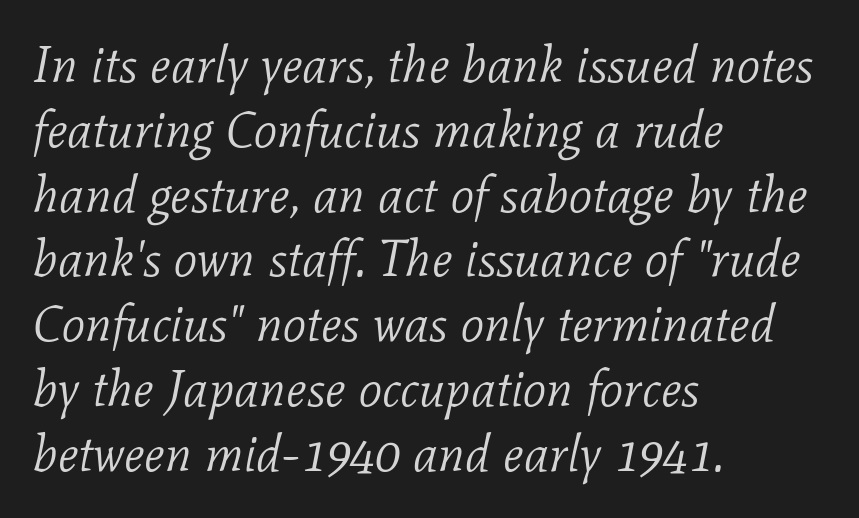
The image shows 51 px light serif type, italic (leaning right); set left-aligned, normal line spacing (1.27x), normal letter spacing, not underlined; low stroke contrast and a medium x-height.
